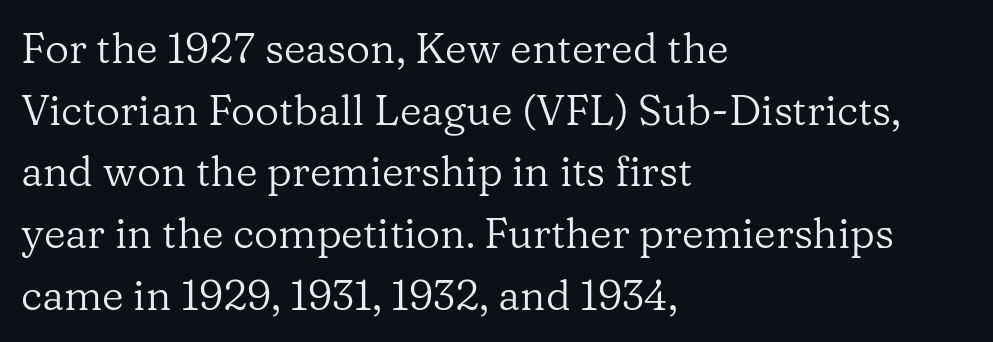
The image shows 42 px regular-weight serif type, upright; set left-aligned, normal line spacing (1.47x), normal letter spacing, not underlined; low stroke contrast and a medium x-height.
